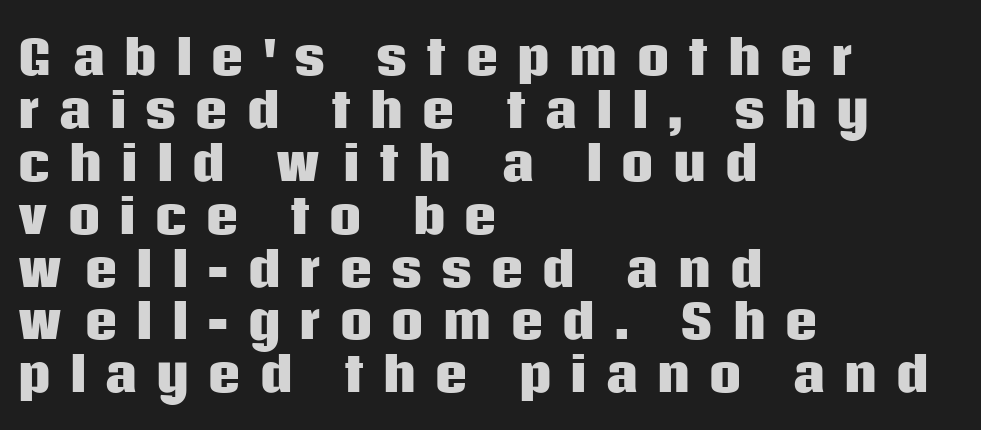
{"serif": "no", "italic": "no", "bold": "yes", "weight": "heavy", "width": "normal", "stroke_contrast": "low", "x_height": "large", "monospaced": "no", "underline": "no", "align": "left", "line_spacing": "tight", "line_spacing_ratio": 1.15, "letter_spacing": "wide", "letter_spacing_em": 0.39, "glyph_px": 46}
